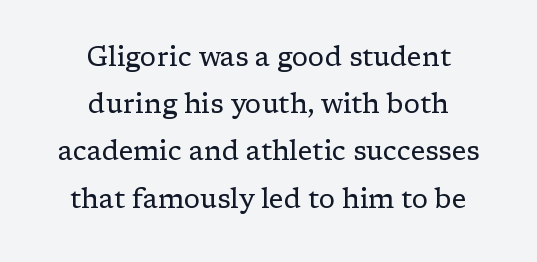
If you folded the block vertically in half, each line would mirror itself in length. The type is set solid horizontally, with unmodified tracking. The letters look calm and open, with moderate or lighter stems. Descenders are the only things crossing below the line.
